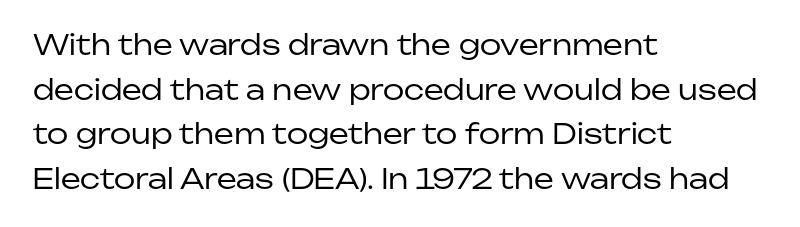
Q: Is the text bold? A: No.
Q: Is the text italic (slanted)? A: No, it is upright.
Q: Is the typeface a serif or a sans-serif typeface? A: Sans-serif.
Q: Is the text underlined? A: No.
Q: How is the paragraph aligned? A: Left-aligned.
Q: Is the spacing between letters normal or unusually wide? A: Normal.
Q: Is the spacing between lines tight, normal or loose? A: Normal.
Q: Width (condensed, normal, or wide)? A: Normal.
Q: Stroke contrast? A: Low.
Q: x-height? A: Medium.
Q: Monospaced? A: No.
